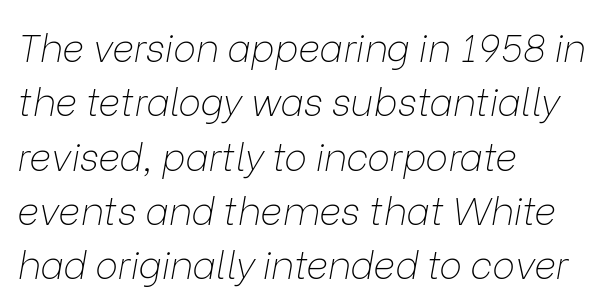
{"italic": "yes", "lean": "right", "slant_degrees": 9, "bold": "no", "weight": "thin", "width": "normal", "stroke_contrast": "low", "x_height": "medium", "monospaced": "no", "underline": "no", "align": "left", "line_spacing": "normal", "line_spacing_ratio": 1.43, "letter_spacing": "normal", "letter_spacing_em": 0.0, "glyph_px": 38}
